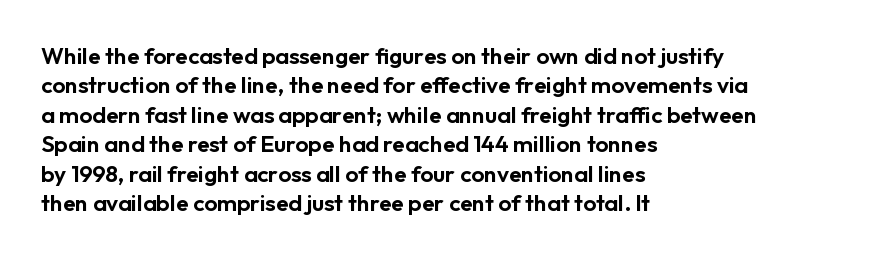
{"italic": "no", "underline": "no", "align": "left", "line_spacing": "normal", "line_spacing_ratio": 1.28, "letter_spacing": "normal", "letter_spacing_em": 0.0, "glyph_px": 23}
